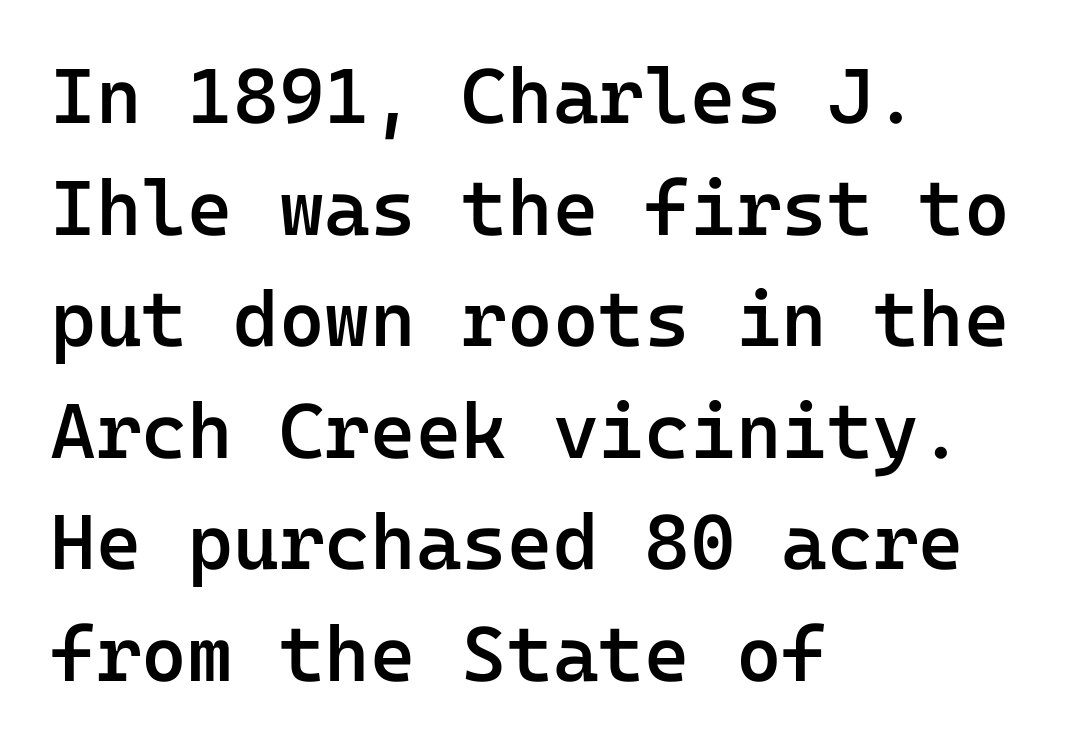
Teacher's note: observe the even left margin — that is flush-left alignment. Ascenders rise straight up at ninety degrees. Serif or sans? Sans — the stroke terminals are bare. The font is running at a semibold setting, under full bold. This rendering features lettering with no underline. Leading: standard.
